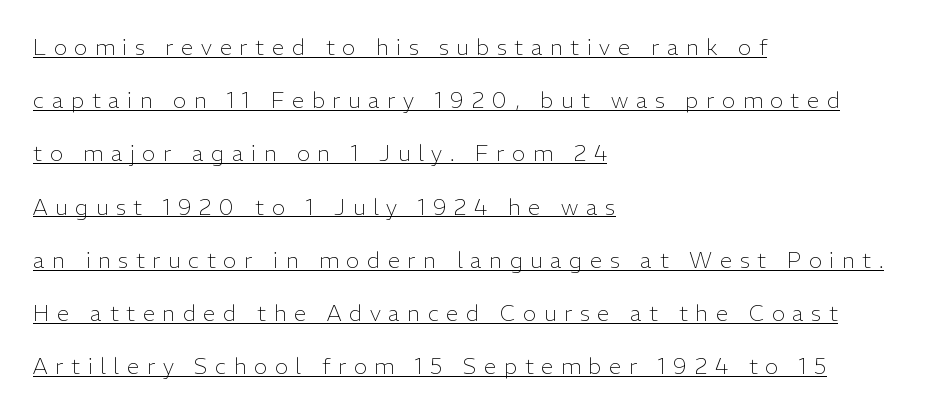
Students, observe: this is what heavily led, spacious text looks like. These lines stack with their left ends in a neat column. Rendered with straight, roman letterforms. Is the letter spacing exaggerated? Yes — the characters are pushed far apart. Vertical stems look standard width or narrower in stroke.
